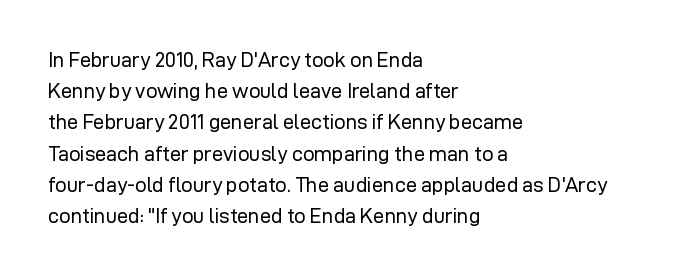
{"italic": "no", "bold": "no", "underline": "no", "align": "left", "line_spacing": "normal", "line_spacing_ratio": 1.56, "letter_spacing": "normal", "letter_spacing_em": 0.0, "glyph_px": 20}
